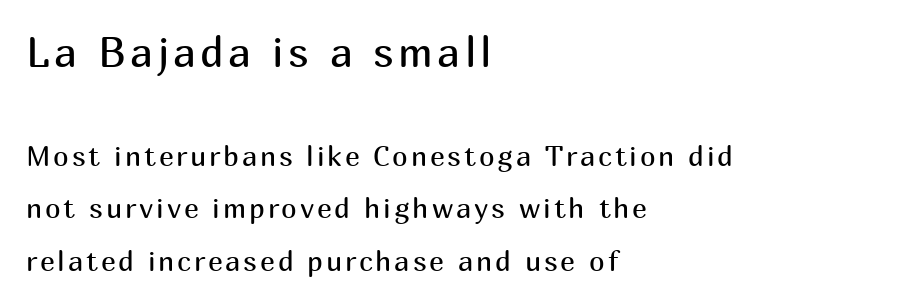
The image shows 42 px regular-weight sans-serif type, upright; set left-aligned, line spacing 1.87x, not underlined; the first (top) block is 1.5x larger; medium stroke contrast and a medium x-height.
